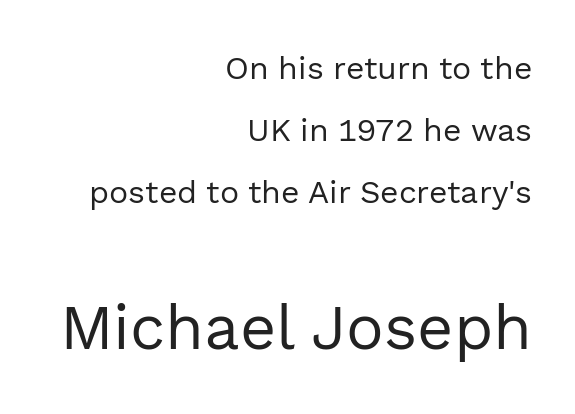
Q: Is the text bold? A: No.
Q: Is the text italic (slanted)? A: No, it is upright.
Q: Is the typeface a serif or a sans-serif typeface? A: Sans-serif.
Q: Is the text underlined? A: No.
Q: How is the paragraph aligned? A: Right-aligned.
Q: Is the spacing between letters normal or unusually wide? A: Normal.
Q: Is the spacing between lines tight, normal or loose? A: Loose.
Q: Which block of text is set in a larger size, the first (top) or the second (bottom)? A: The second (bottom) one.
Q: Width (condensed, normal, or wide)? A: Normal.
Q: x-height? A: Medium.
Q: Monospaced? A: No.
